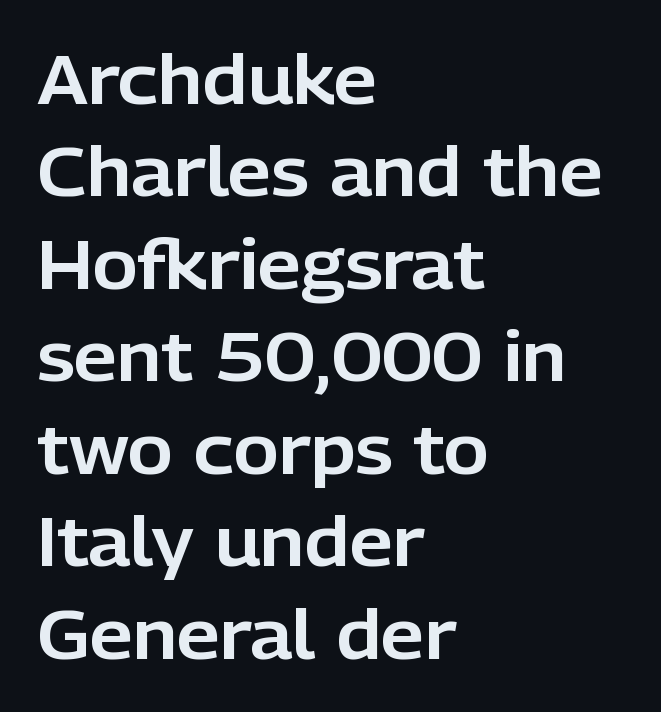
A typesetter would mark this as roman, not italic. You could not count columns in this text — the font is proportionally spaced. These lines keep a tight, regular rhythm from letter to letter. Regarding serifs, this sample does without them.
